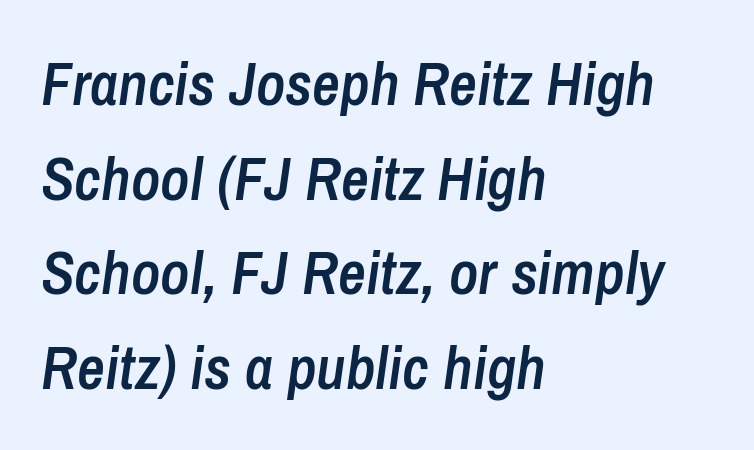
Compared with typical paragraphs, the rows here are spaced about the same. Horizontally, the lines are justified to the leading edge only. You could not count columns in this text — the font is proportionally spaced. The area under the type is left untouched. Students, this is semibold: more ink than regular, less than bold. There is no visible air inserted between adjacent glyphs.
